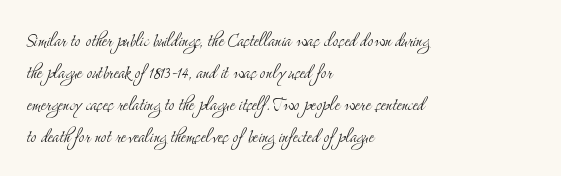
Check the space under the baseline: it is left empty. These lines are set flush left with a ragged right edge. Weight: not bold — regular or lighter.
